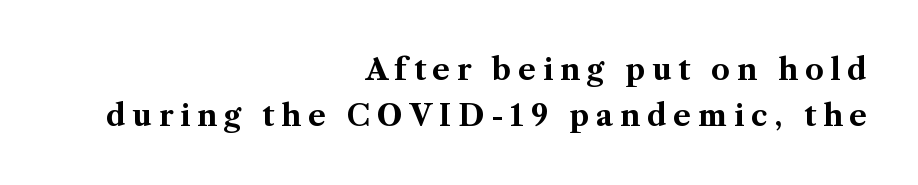
Q: Is the text bold? A: Yes.
Q: Is the text italic (slanted)? A: No, it is upright.
Q: Is the typeface a serif or a sans-serif typeface? A: Serif.
Q: Is the text underlined? A: No.
Q: How is the paragraph aligned? A: Right-aligned.
Q: Is the spacing between letters normal or unusually wide? A: Unusually wide.
Q: Is the spacing between lines tight, normal or loose? A: Normal.
Q: Width (condensed, normal, or wide)? A: Normal.
Q: Stroke contrast? A: Medium.
Q: x-height? A: Medium.
Q: Monospaced? A: No.
